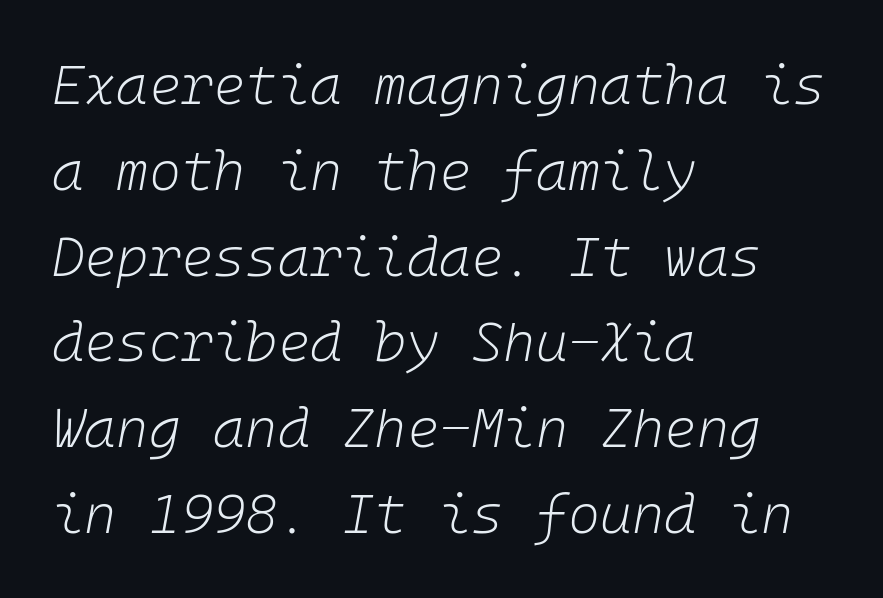
Which margin do the lines hug? The left one — the right edge is uneven. The typography opts for an oblique posture over an upright one. If you measured baseline to baseline, you'd find a middling distance. Plain, unruled lines of type. Stroke mass is kept to a normal reading level or below. Look at the tracking — it's just the regular setting, nothing added.
